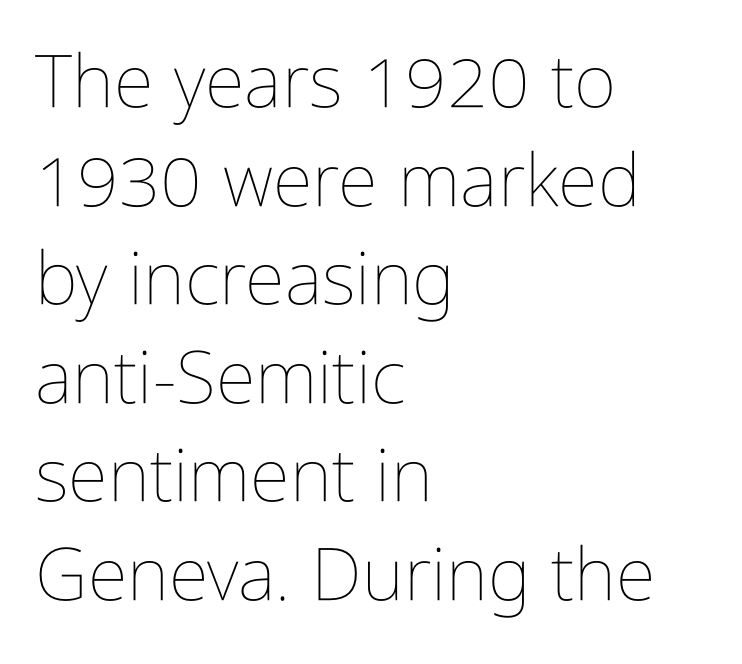
The image shows 73 px thin, condensed type, upright; set left-aligned, normal line spacing (1.35x), normal letter spacing, not underlined; low stroke contrast and a medium x-height.
